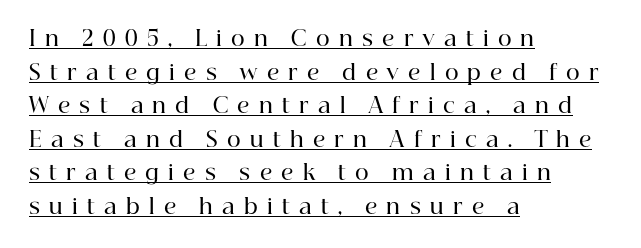
Q: Is the text bold? A: Semi-bold.
Q: Is the text italic (slanted)? A: No, it is upright.
Q: Is the text underlined? A: Yes.
Q: How is the paragraph aligned? A: Left-aligned.
Q: Is the spacing between letters normal or unusually wide? A: Unusually wide.
Q: Is the spacing between lines tight, normal or loose? A: Normal.
